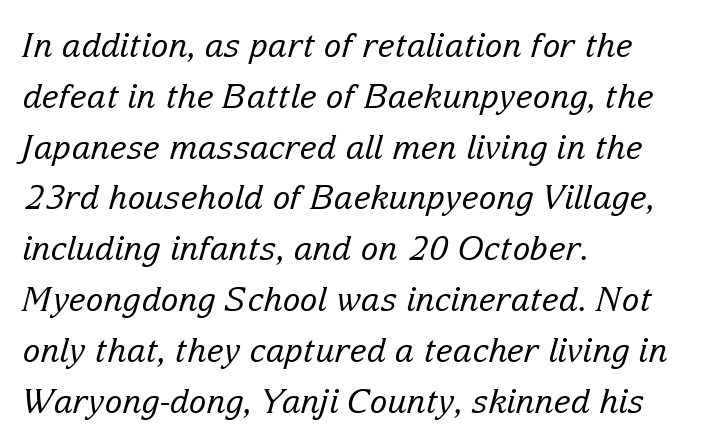
Successive baselines arrive at the customary interval. Observe the serifs anchoring each vertical stroke in this sample. The tracking reads as untouched default to a designer's eye. You could not count columns in this text — the font is proportionally spaced.
